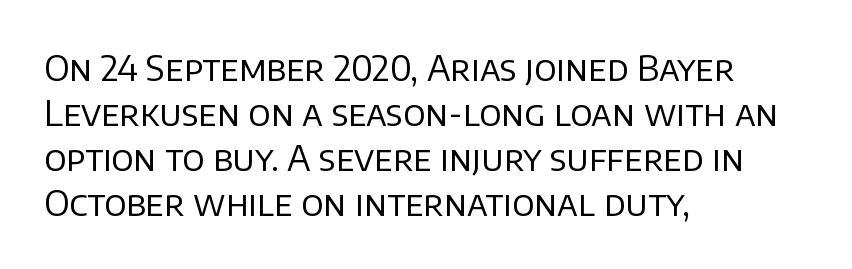
The strip under each line holds only bare page. The axis of the letterforms is exactly vertical. Varying glyph widths throughout — classic text-font behaviour. Does the copy run flush right? No — it runs flush left. Letterform terminals end flat and unadorned throughout the passage. The block of text has a typical density, with ordinary space between rows.
